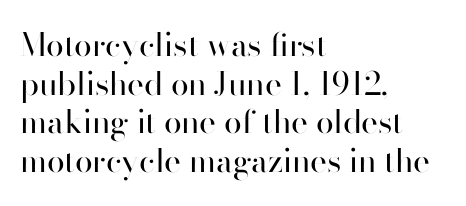
{"serif": "no", "italic": "no", "bold": "no", "weight": "regular", "width": "normal", "stroke_contrast": "high", "x_height": "small", "monospaced": "no", "underline": "no", "align": "left", "line_spacing_ratio": 1.21, "letter_spacing": "normal", "letter_spacing_em": 0.0, "glyph_px": 32}
